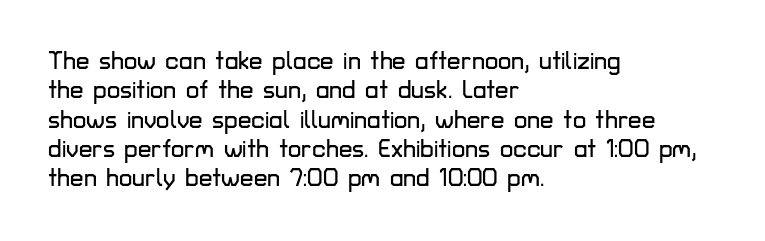
The lettering stays uniformly vertical, giving the passage a roman look. The letterforms sit shoulder to shoulder at normal distance. The setting favours the left margin, as ordinary paragraphs usually do. Decoration check: the copy has no underline.
